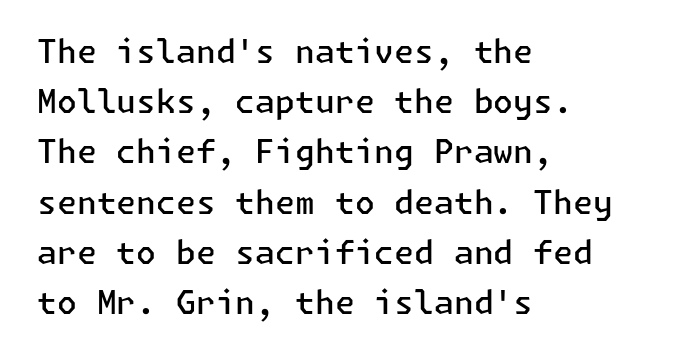
The image shows 32 px semibold sans-serif type, upright; set left-aligned, normal line spacing (1.57x), normal letter spacing, not underlined; low stroke contrast and a medium x-height.
